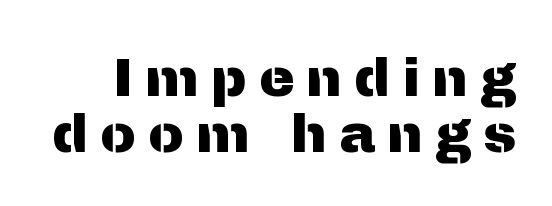
The image shows 54 px sans-serif type, upright; set tight line spacing (1.04x), unusually wide letter spacing (+0.22 em), not underlined; medium stroke contrast and a medium x-height.
